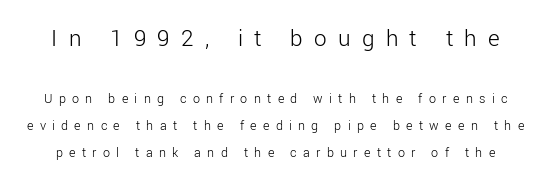
{"italic": "no", "bold": "no", "underline": "no", "line_spacing": "loose", "line_spacing_ratio": 1.9, "letter_spacing": "wide", "letter_spacing_em": 0.45, "larger_block": "first", "size_ratio": 1.79, "glyph_px": 25}
